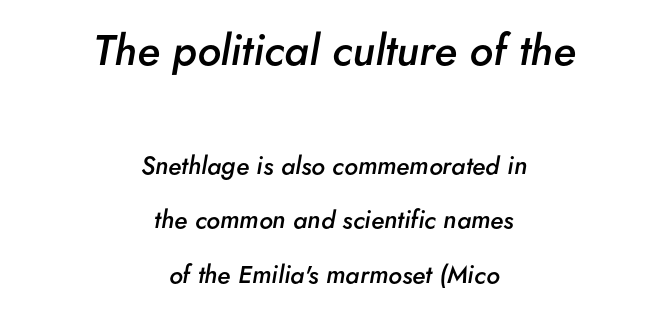
Q: Is the text bold? A: Semi-bold.
Q: Is the text italic (slanted)? A: Yes, it leans right by about 5 degrees.
Q: Is the text underlined? A: No.
Q: How is the paragraph aligned? A: Centered.
Q: Is the spacing between letters normal or unusually wide? A: Normal.
Q: Is the spacing between lines tight, normal or loose? A: Loose.
Q: Which block of text is set in a larger size, the first (top) or the second (bottom)? A: The first (top) one.
Q: Width (condensed, normal, or wide)? A: Normal.
Q: Stroke contrast? A: Low.
Q: x-height? A: Small.
Q: Monospaced? A: No.
